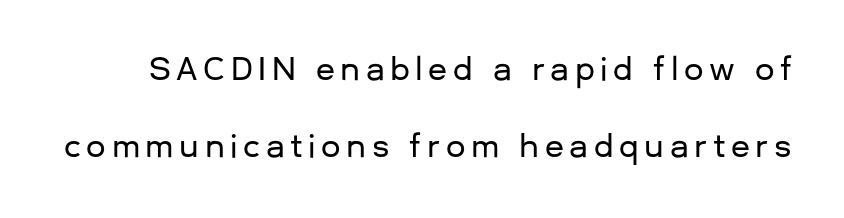
The image shows 31 px sans-serif type, upright; set loose line spacing (2.47x), not underlined; low stroke contrast and a medium x-height.
